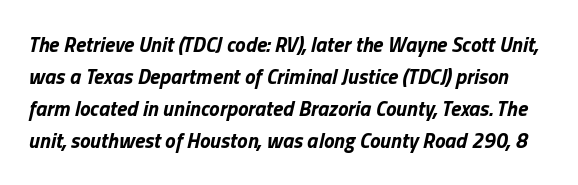
The image shows 21 px bold type, italic (leaning right); set normal line spacing (1.52x), normal letter spacing, not underlined.
